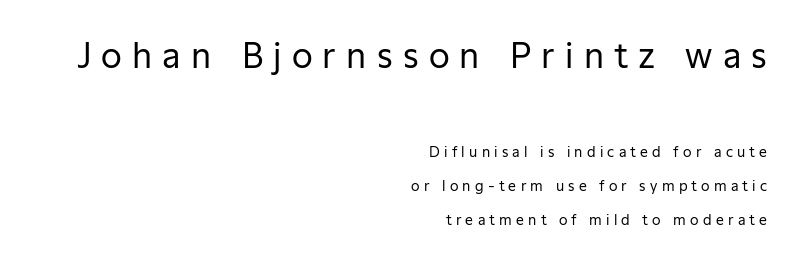
Looks like regular typesetting: each glyph gets only the width it needs. The lines are quadded right. Horizontal bands of white between lines are thick stripes. Descenders are the only things crossing below the line. Weight: not bold — regular or lighter. No feet cap the strokes, marking this as sans-serif type.
